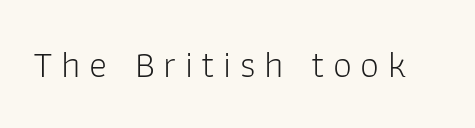
Q: Is the text bold? A: No.
Q: Is the text italic (slanted)? A: No, it is upright.
Q: Is the typeface a serif or a sans-serif typeface? A: Sans-serif.
Q: Is the text underlined? A: No.
Q: Is the spacing between letters normal or unusually wide? A: Unusually wide.
Q: Width (condensed, normal, or wide)? A: Normal.
Q: Stroke contrast? A: Low.
Q: x-height? A: Medium.
Q: Monospaced? A: No.
